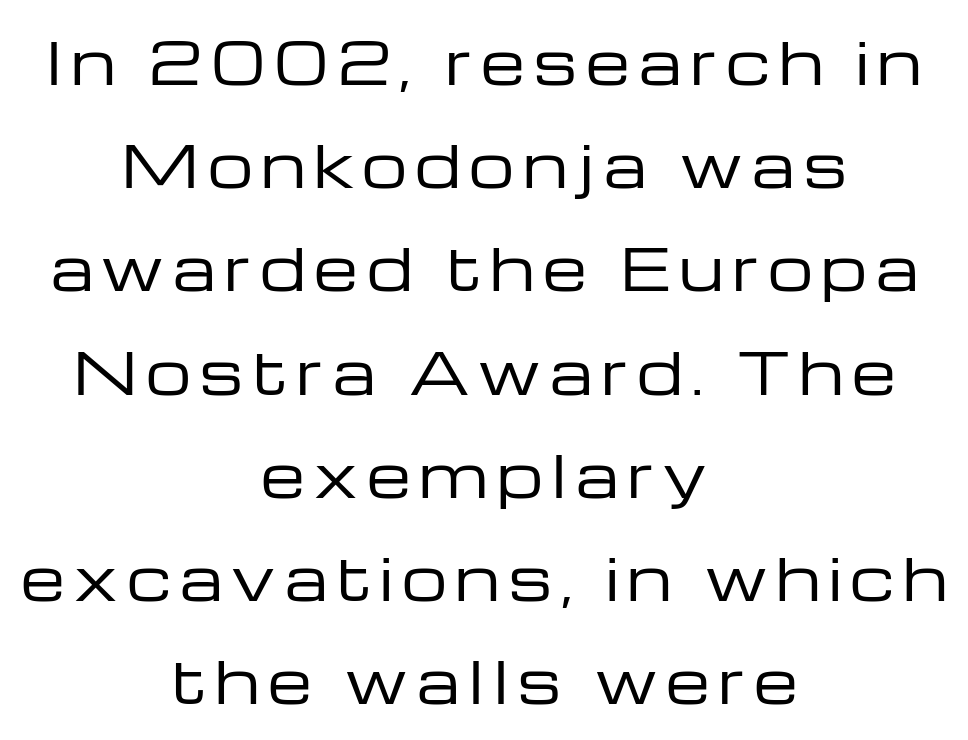
Q: Is the text bold? A: No.
Q: Is the text italic (slanted)? A: No, it is upright.
Q: Is the typeface a serif or a sans-serif typeface? A: Sans-serif.
Q: Is the text underlined? A: No.
Q: How is the paragraph aligned? A: Centered.
Q: Width (condensed, normal, or wide)? A: Wide.
Q: Stroke contrast? A: Low.
Q: x-height? A: Medium.
Q: Monospaced? A: No.
